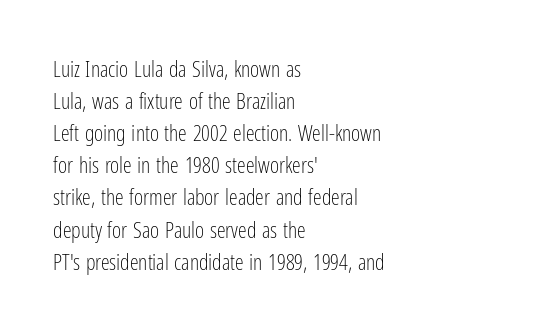
{"italic": "no", "bold": "no", "underline": "no", "align": "left", "line_spacing": "normal", "line_spacing_ratio": 1.46, "letter_spacing": "normal", "letter_spacing_em": 0.0, "glyph_px": 22}
